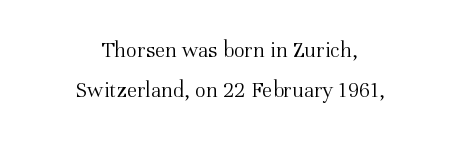
The image shows 23 px text type, upright; set centered, line spacing 1.76x, normal letter spacing, not underlined.
